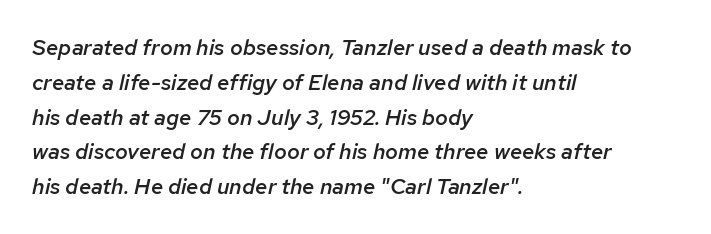
The image shows 22 px text type, italic (leaning right); set left-aligned, normal line spacing (1.58x), normal letter spacing, not underlined.
